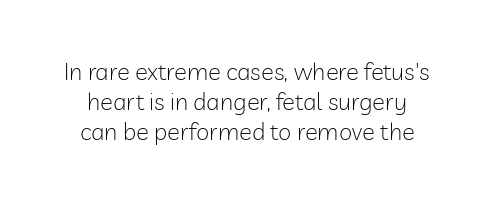
Students, note that the glyphs here touch the page at normal intervals. The baseline area is clear. The vertical gap from one line to the next is medium. No extra ink here — the face is not bold. Nope, not italic — everything's standing straight.
